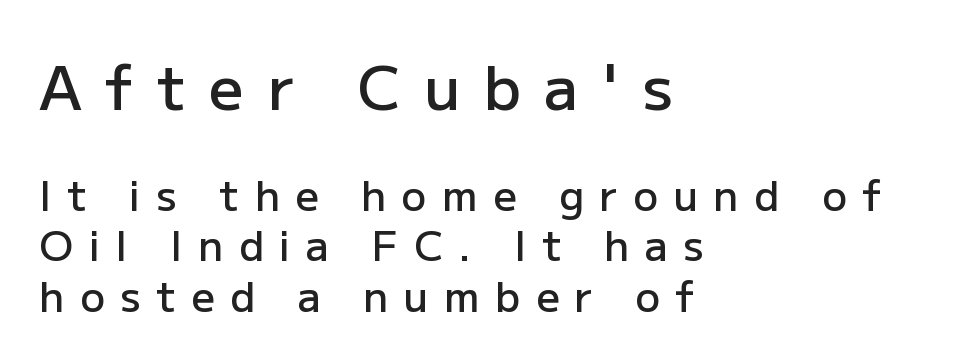
Q: Is the text bold? A: Semi-bold.
Q: Is the text italic (slanted)? A: No, it is upright.
Q: Is the typeface a serif or a sans-serif typeface? A: Sans-serif.
Q: Is the text underlined? A: No.
Q: How is the paragraph aligned? A: Left-aligned.
Q: Is the spacing between letters normal or unusually wide? A: Unusually wide.
Q: Which block of text is set in a larger size, the first (top) or the second (bottom)? A: The first (top) one.
Q: Width (condensed, normal, or wide)? A: Normal.
Q: Stroke contrast? A: Low.
Q: x-height? A: Medium.
Q: Monospaced? A: No.
